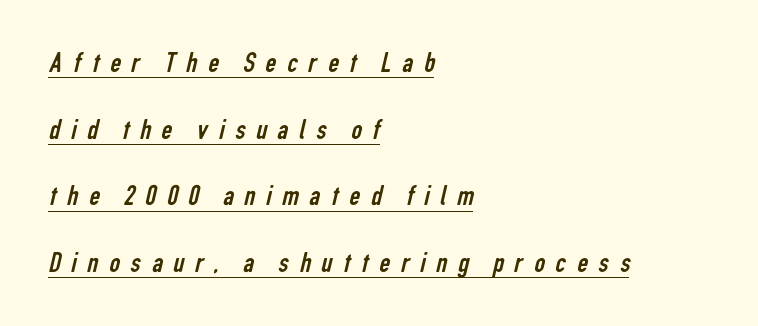
Widely set lines give the paragraph a tall, airy silhouette. Think standard paragraph weight, or any step lighter than that. Varying glyph widths throughout — classic text-font behaviour. A sans-serif font was chosen for this passage. If you drew a ruler down the left edge, every line would touch it.
